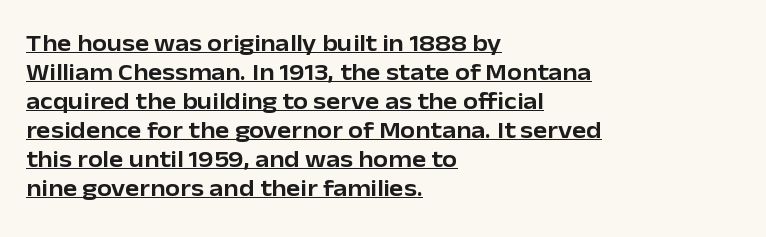
Q: Is the text italic (slanted)? A: No, it is upright.
Q: Is the text underlined? A: Yes.
Q: How is the paragraph aligned? A: Left-aligned.
Q: Is the spacing between letters normal or unusually wide? A: Normal.
